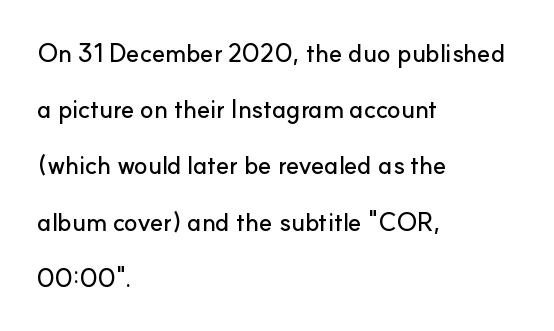
{"italic": "no", "underline": "no", "align": "left", "line_spacing": "loose", "line_spacing_ratio": 2.25, "letter_spacing": "normal", "letter_spacing_em": 0.0, "glyph_px": 25}
